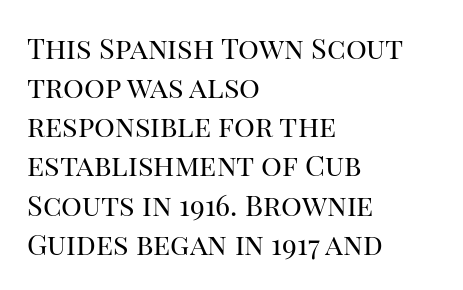
{"serif": "yes", "italic": "no", "bold": "no", "weight": "regular", "width": "normal", "stroke_contrast": "high", "x_height": "large", "monospaced": "no", "underline": "no", "align": "left", "line_spacing": "normal", "line_spacing_ratio": 1.35, "letter_spacing": "normal", "letter_spacing_em": 0.0, "glyph_px": 29}
